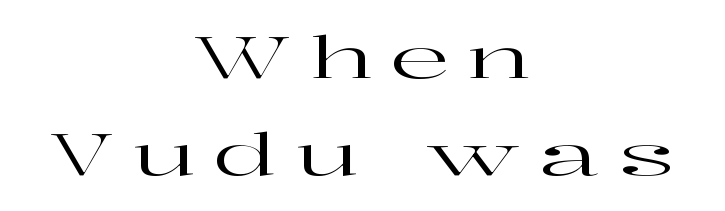
Q: Is the text italic (slanted)? A: No, it is upright.
Q: Is the typeface a serif or a sans-serif typeface? A: Serif.
Q: Is the text underlined? A: No.
Q: How is the paragraph aligned? A: Centered.
Q: Is the spacing between letters normal or unusually wide? A: Unusually wide.
Q: Is the spacing between lines tight, normal or loose? A: Normal.
Q: Width (condensed, normal, or wide)? A: Wide.
Q: Stroke contrast? A: High.
Q: x-height? A: Medium.
Q: Monospaced? A: No.
